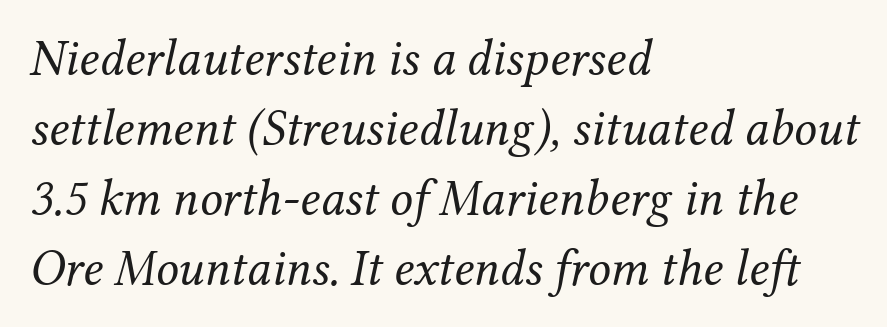
What's the leading like? Ordinary, nothing unusual. Check where the strokes stop: tiny serifs finish them off. Varying glyph widths throughout — classic text-font behaviour. The glyphs are unaccompanied by any horizontal stroke below them. Which margin do the lines hug? The left one — the right edge is uneven. This rendering leaves character spacing at its baseline value.
